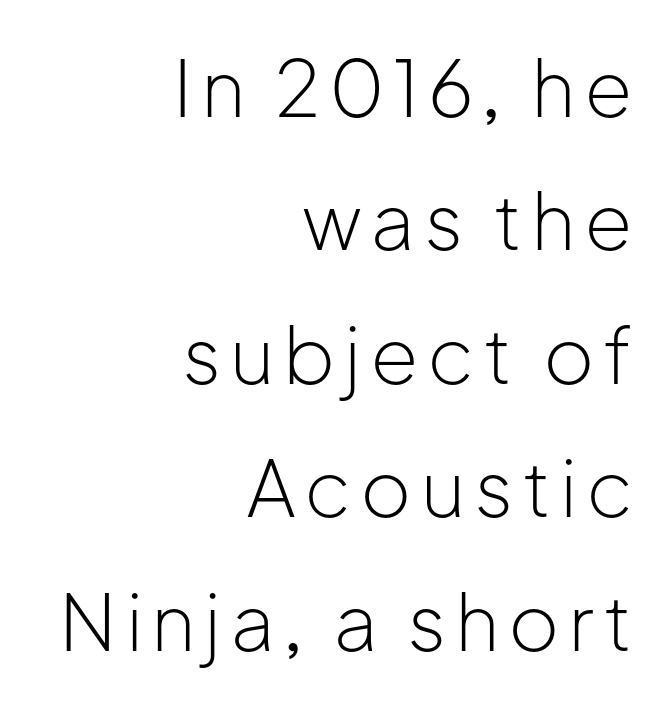
{"serif": "no", "italic": "no", "bold": "no", "weight": "light", "width": "normal", "stroke_contrast": "low", "x_height": "medium", "monospaced": "no", "underline": "no", "align": "right", "line_spacing_ratio": 1.71, "glyph_px": 78}
